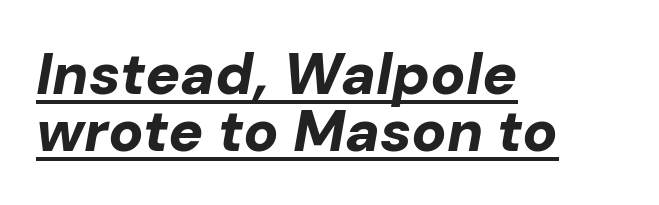
The image shows 58 px bold type, italic (leaning right); set left-aligned, tight line spacing (0.98x), normal letter spacing, underlined; low stroke contrast and a medium x-height.
